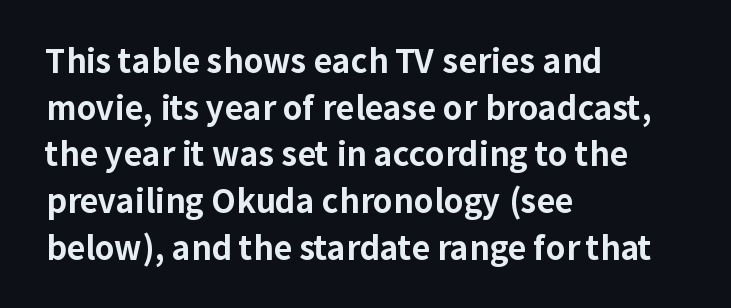
{"serif": "no", "italic": "no", "bold": "yes", "weight": "bold", "width": "normal", "stroke_contrast": "low", "x_height": "medium", "monospaced": "no", "underline": "no", "align": "left", "line_spacing": "normal", "line_spacing_ratio": 1.46, "letter_spacing": "normal", "letter_spacing_em": 0.0, "glyph_px": 32}
